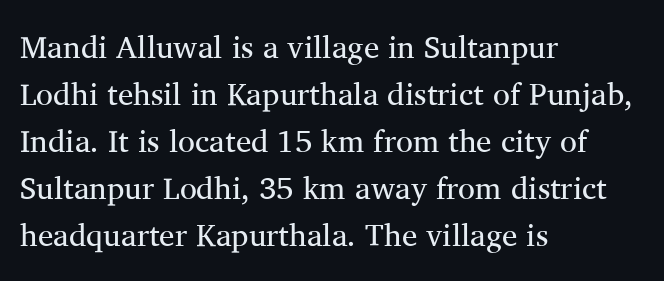
{"serif": "yes", "italic": "no", "bold": "no", "weight": "regular", "width": "normal", "stroke_contrast": "medium", "x_height": "medium", "monospaced": "no", "underline": "no", "align": "left", "line_spacing": "normal", "line_spacing_ratio": 1.52, "letter_spacing": "normal", "letter_spacing_em": 0.0, "glyph_px": 31}
